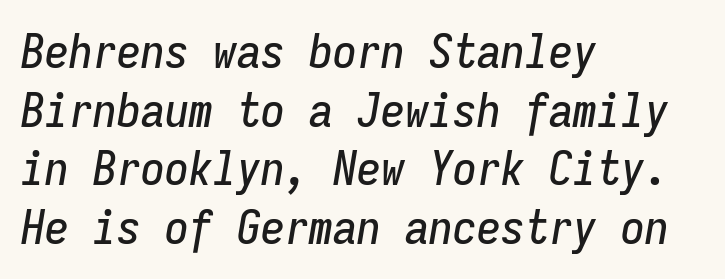
The rendering anchors every line to the left-hand side. Is the type slanted? Yes — the strokes lean at a clear angle. Nobody drew a line under any word here. Looks like terminal output: every glyph gets an equal slot.
